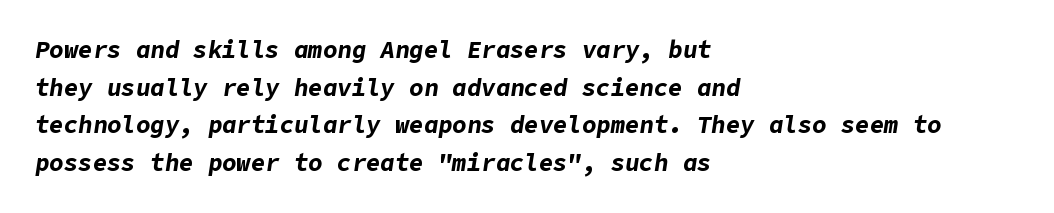
{"italic": "yes", "lean": "right", "slant_degrees": 9, "bold": "yes", "underline": "no", "align": "left", "line_spacing": "normal", "line_spacing_ratio": 1.57, "letter_spacing": "normal", "letter_spacing_em": 0.0, "glyph_px": 24}
